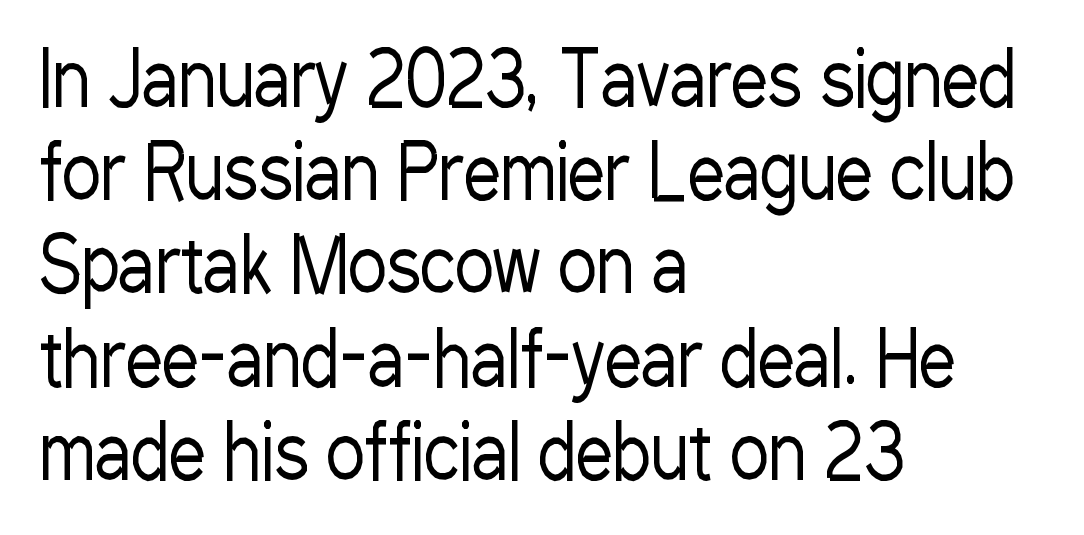
Q: Is the text bold? A: No.
Q: Is the text italic (slanted)? A: No, it is upright.
Q: Is the typeface a serif or a sans-serif typeface? A: Sans-serif.
Q: Is the text underlined? A: No.
Q: How is the paragraph aligned? A: Left-aligned.
Q: Is the spacing between letters normal or unusually wide? A: Normal.
Q: Is the spacing between lines tight, normal or loose? A: Normal.
Q: Width (condensed, normal, or wide)? A: Condensed.
Q: Stroke contrast? A: Low.
Q: x-height? A: Medium.
Q: Monospaced? A: No.
